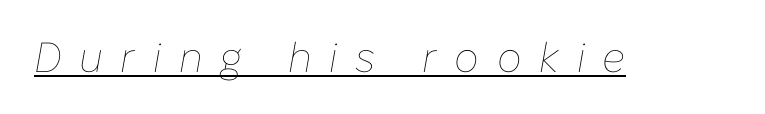
The image shows 42 px thin type, italic (leaning right); set unusually wide letter spacing (+0.42 em), underlined; low stroke contrast and a medium x-height.
